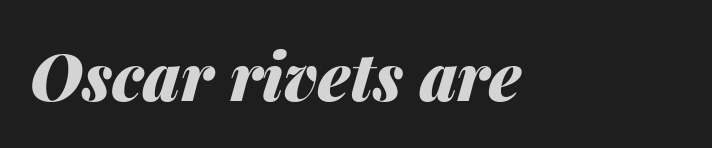
{"italic": "yes", "lean": "right", "slant_degrees": 14, "bold": "yes", "weight": "heavy", "width": "normal", "stroke_contrast": "medium", "x_height": "medium", "monospaced": "no", "underline": "no", "letter_spacing": "normal", "letter_spacing_em": 0.0, "glyph_px": 65}
